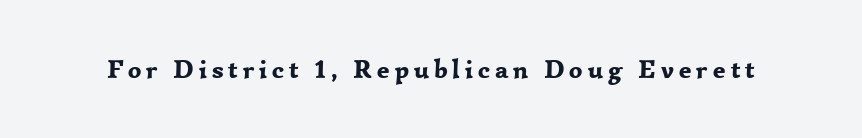
{"italic": "no", "bold": "yes", "underline": "no", "glyph_px": 26}
